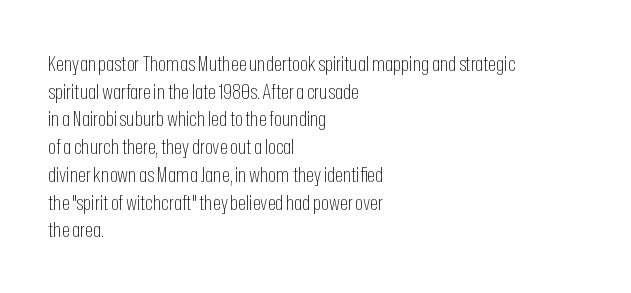
The image shows 21 px text type, upright; set left-aligned, normal line spacing (1.32x), normal letter spacing, not underlined.
